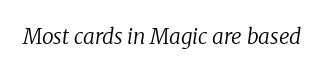
The passage shown has conventional tracking throughout. Every character sits at an angle, as italics do. A quiet, ordinary-to-light weight characterises the typeface. No word sits above an underline.
